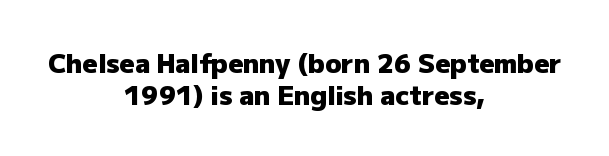
Q: Is the text bold? A: Yes.
Q: Is the text italic (slanted)? A: No, it is upright.
Q: Is the text underlined? A: No.
Q: How is the paragraph aligned? A: Centered.
Q: Is the spacing between letters normal or unusually wide? A: Normal.
Q: Is the spacing between lines tight, normal or loose? A: Normal.
